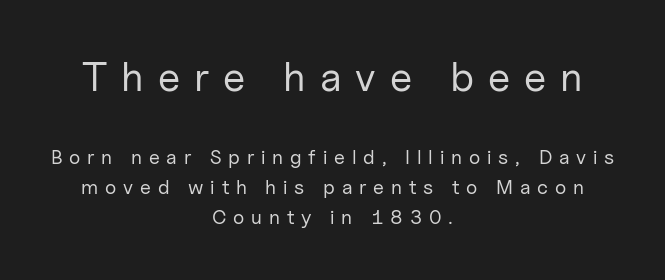
Q: Is the text bold? A: No.
Q: Is the text italic (slanted)? A: No, it is upright.
Q: Is the typeface a serif or a sans-serif typeface? A: Sans-serif.
Q: Is the text underlined? A: No.
Q: How is the paragraph aligned? A: Centered.
Q: Is the spacing between letters normal or unusually wide? A: Unusually wide.
Q: Is the spacing between lines tight, normal or loose? A: Normal.
Q: Which block of text is set in a larger size, the first (top) or the second (bottom)? A: The first (top) one.
Q: Width (condensed, normal, or wide)? A: Normal.
Q: Stroke contrast? A: Low.
Q: x-height? A: Medium.
Q: Monospaced? A: No.
